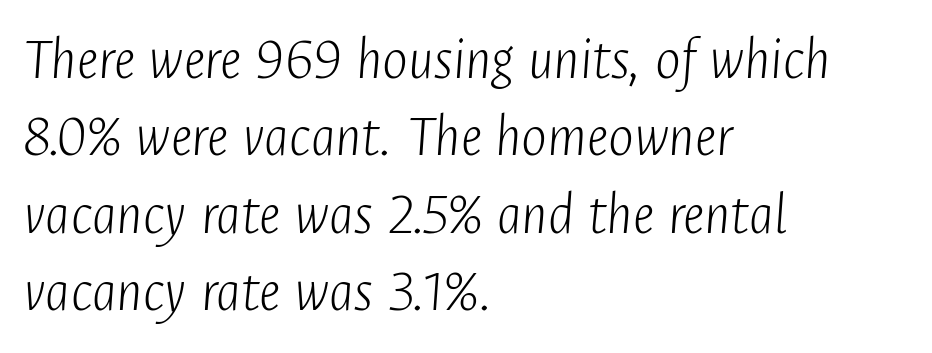
Each letter keeps its own natural width here, so spacing adapts to shape. Check the space under the baseline: it is left empty. All the whitespace from short lines collects on the right. Leading matches the norm, producing a regular column.
